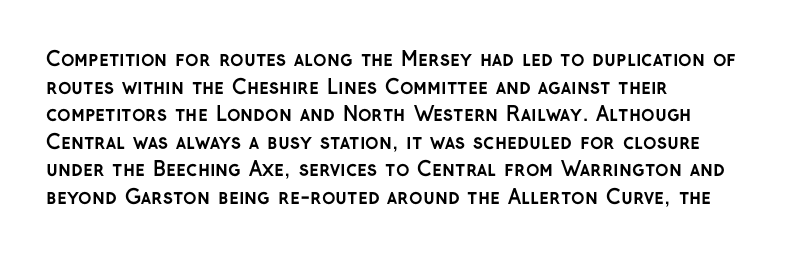
Is the letter spacing exaggerated? No — it looks like the ordinary default. Does the weight exceed regular? Yes, all the way to bold. Layout note: lines flush left. Notice how the stems are strictly vertical — no italics here.
